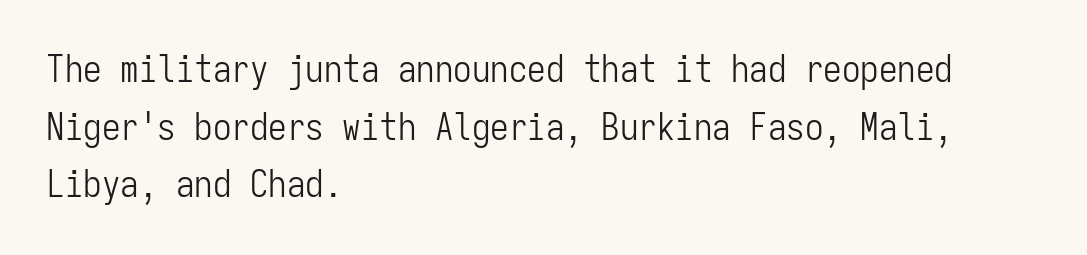
{"serif": "no", "italic": "no", "bold": "no", "weight": "light", "width": "condensed", "stroke_contrast": "low", "x_height": "medium", "monospaced": "yes", "underline": "no", "align": "left", "line_spacing": "normal", "line_spacing_ratio": 1.56, "letter_spacing": "normal", "letter_spacing_em": 0.0, "glyph_px": 37}
